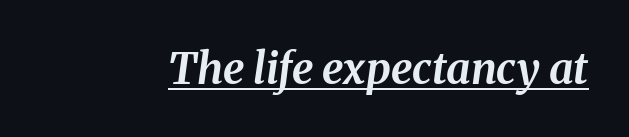
Here the glyphs are tracked normally, forming tight word shapes. Strokes here are thick enough to call this a true bold. Note the varied advance widths — an 'i' is clearly narrower than an 'm'. The passage shown leans; its letterforms are oblique. Honestly, the underline is the first thing you notice here.
